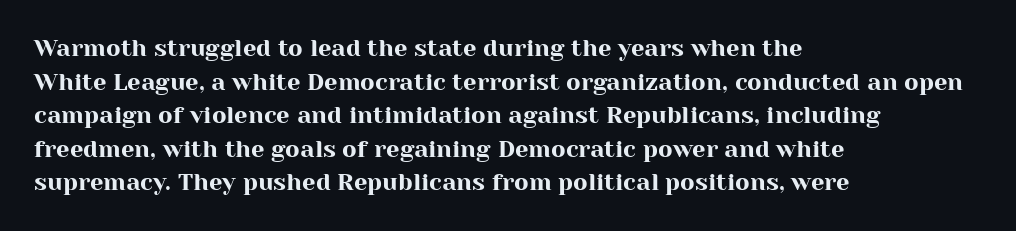
The image shows 24 px text type, upright; set left-aligned, normal line spacing (1.4x), normal letter spacing, not underlined.
